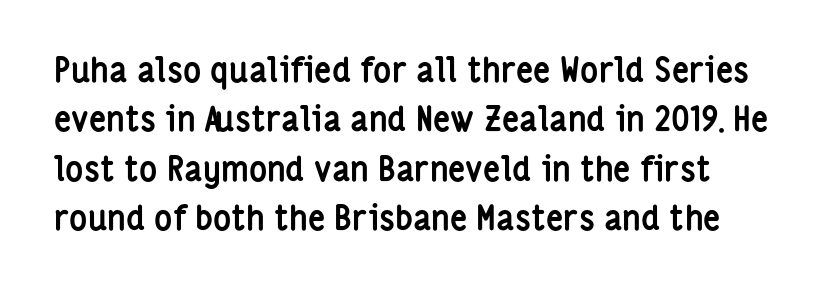
The image shows 34 px semibold, condensed sans-serif type, upright; set normal line spacing (1.45x), normal letter spacing, not underlined; low stroke contrast and a medium x-height.
